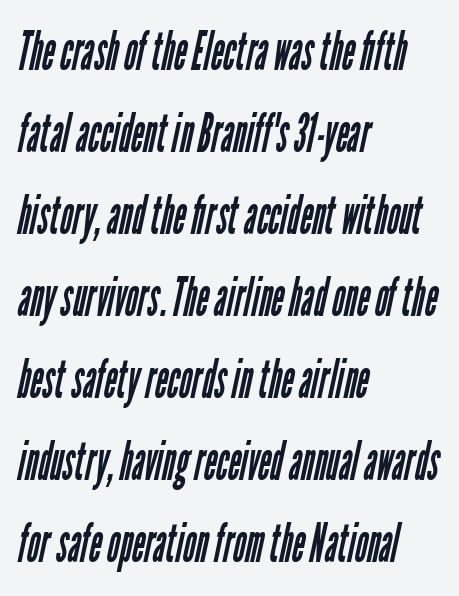
The image shows 54 px regular-weight, condensed sans-serif type; set left-aligned, normal line spacing (1.52x), normal letter spacing, not underlined; low stroke contrast and a medium x-height.
